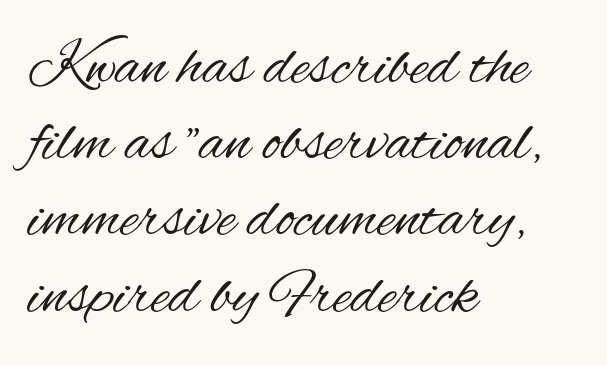
The face used here is a sans, in the tradition of grotesques and geometrics. Think of a printed novel: that variable character pitch is what you see here. The foot of each line stays bare and open. One-word summary of the alignment: left.
